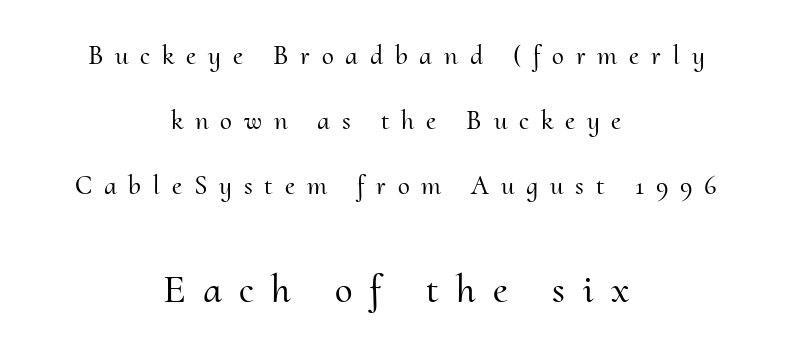
The image shows 40 px serif type, upright; set centered, loose line spacing (2.4x), unusually wide letter spacing (+0.44 em), not underlined; the second (bottom) block is 1.48x larger; medium stroke contrast and a small x-height.
